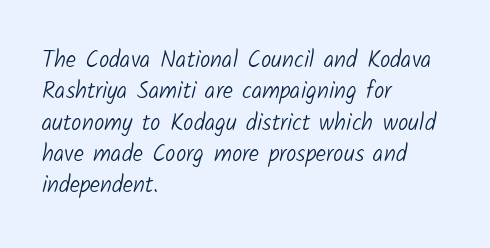
Q: Is the text bold? A: No.
Q: Is the text underlined? A: No.
Q: How is the paragraph aligned? A: Left-aligned.
Q: Is the spacing between letters normal or unusually wide? A: Normal.
Q: Is the spacing between lines tight, normal or loose? A: Normal.
